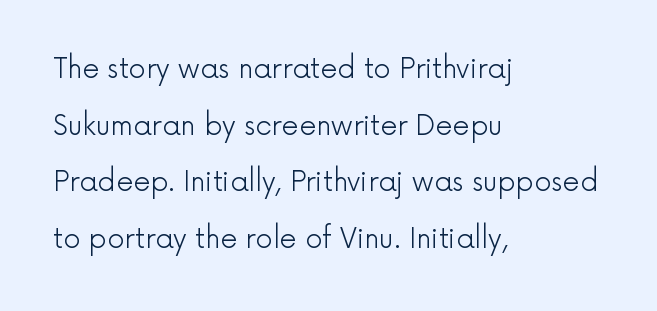
Q: Is the text bold? A: No.
Q: Is the text italic (slanted)? A: No, it is upright.
Q: Is the text underlined? A: No.
Q: How is the paragraph aligned? A: Left-aligned.
Q: Is the spacing between letters normal or unusually wide? A: Normal.
Q: Is the spacing between lines tight, normal or loose? A: Loose.
